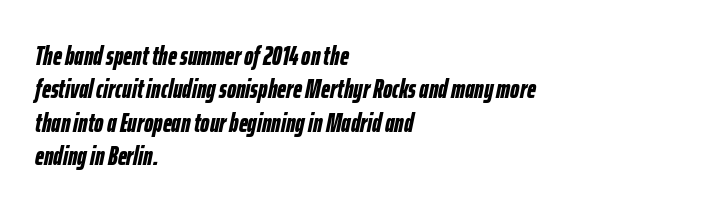
Q: Is the text bold? A: Yes.
Q: Is the text italic (slanted)? A: Yes, it leans right by about 12 degrees.
Q: Is the text underlined? A: No.
Q: How is the paragraph aligned? A: Left-aligned.
Q: Is the spacing between letters normal or unusually wide? A: Normal.
Q: Is the spacing between lines tight, normal or loose? A: Normal.
